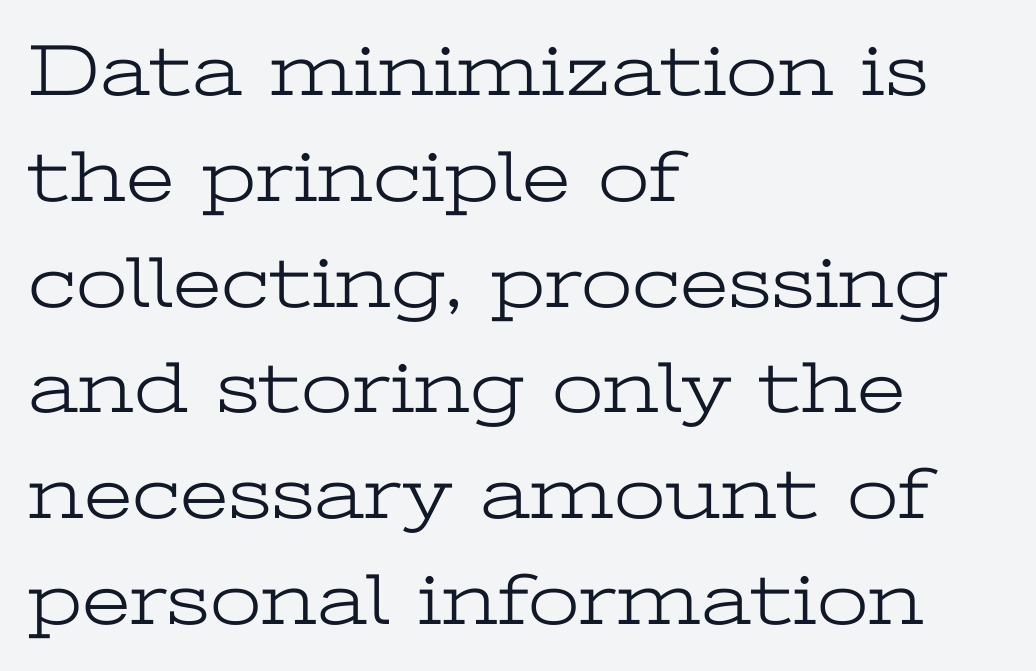
The image shows 74 px light, wide serif type, upright; set left-aligned, normal line spacing (1.43x), normal letter spacing, not underlined; low stroke contrast and a medium x-height.
